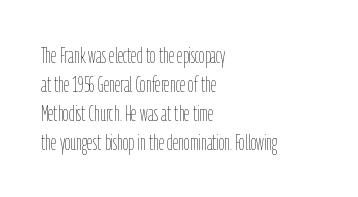
Q: Is the text bold? A: No.
Q: Is the text italic (slanted)? A: No, it is upright.
Q: Is the text underlined? A: No.
Q: How is the paragraph aligned? A: Left-aligned.
Q: Is the spacing between letters normal or unusually wide? A: Normal.
Q: Is the spacing between lines tight, normal or loose? A: Normal.
